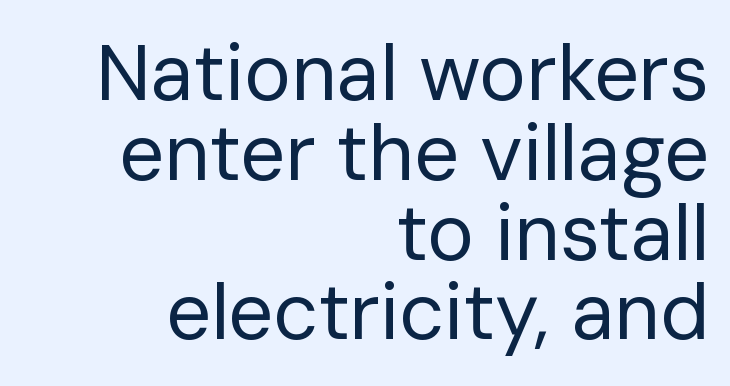
{"serif": "no", "italic": "no", "bold": "no", "weight": "regular", "width": "normal", "stroke_contrast": "low", "x_height": "medium", "monospaced": "no", "underline": "no", "align": "right", "line_spacing": "tight", "line_spacing_ratio": 1.01, "letter_spacing": "normal", "letter_spacing_em": 0.0, "glyph_px": 79}
